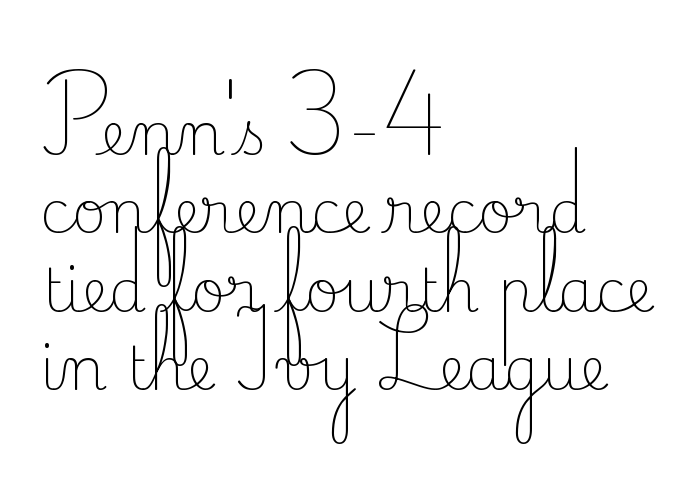
Q: Is the text bold? A: No.
Q: Is the text italic (slanted)? A: No, it is upright.
Q: Is the typeface a serif or a sans-serif typeface? A: Serif.
Q: Is the text underlined? A: No.
Q: How is the paragraph aligned? A: Left-aligned.
Q: Is the spacing between letters normal or unusually wide? A: Normal.
Q: Is the spacing between lines tight, normal or loose? A: Normal.
Q: Width (condensed, normal, or wide)? A: Normal.
Q: Stroke contrast? A: Low.
Q: x-height? A: Small.
Q: Monospaced? A: No.
